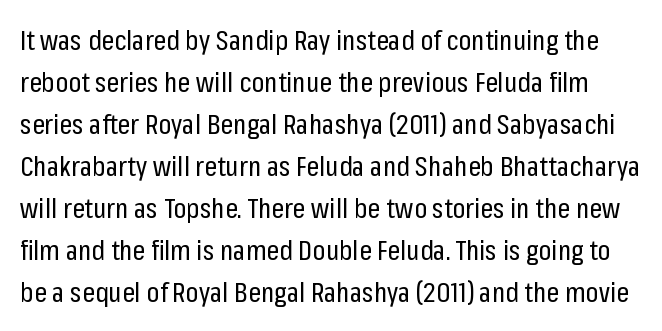
Each stroke keeps to a modest, everyday thickness or less. A roman cut, with each character standing at attention. Note: no serifs on the glyphs. Interline gaps are of average width in this sample. These lines are rendered in a variable-pitch font.
